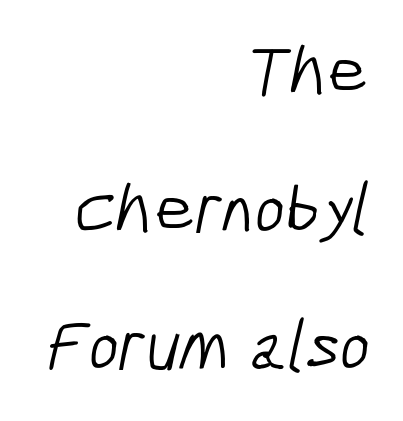
Honestly, the letter spacing is just normal — you wouldn't notice it. Check under the words: just untouched page. The rendering anchors every line to the right-hand side. Proportional: the letters do not fall into vertical columns. This is sans-serif lettering, the kind often seen on screens and signage. Weight class: somewhere from thin through regular.
